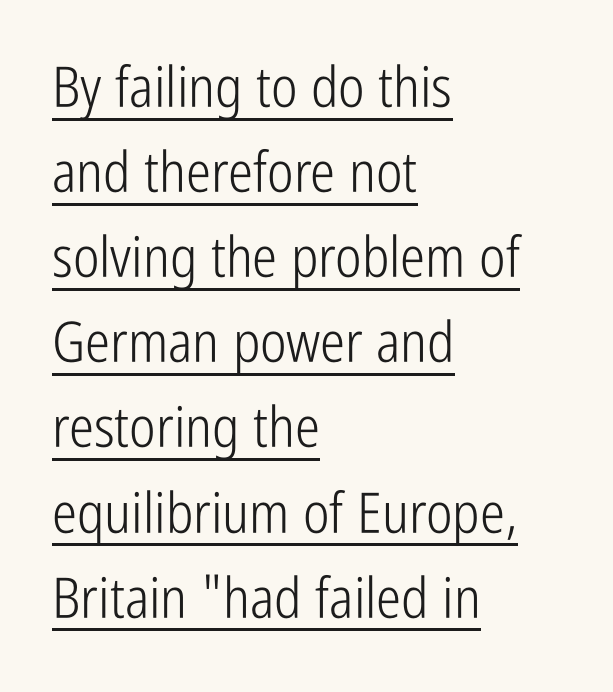
The image shows 56 px light, condensed sans-serif type, upright; set left-aligned, normal line spacing (1.52x), normal letter spacing, underlined; low stroke contrast and a medium x-height.
